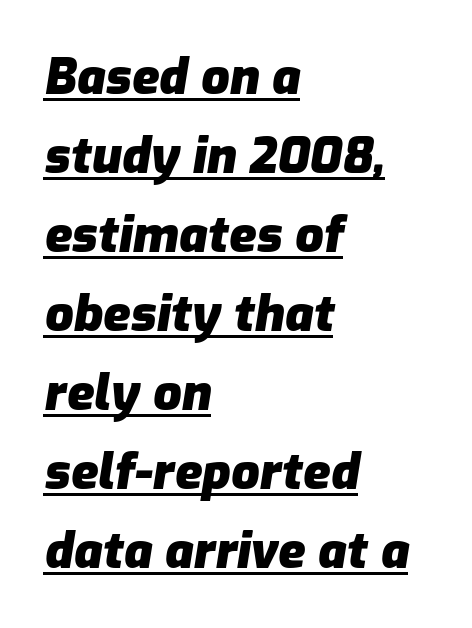
The image shows 50 px heavy type, italic (leaning right); set left-aligned, normal line spacing (1.58x), normal letter spacing, underlined; low stroke contrast and a medium x-height.
